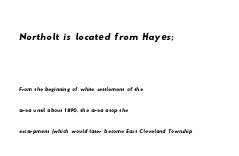
Standard letterfit; no display-style spreading of the glyphs. Evenly set lines give the paragraph a standard silhouette. One-word summary of the alignment: left. Two sizes are in play, and the larger belongs to the first block. Anything drawn beneath the words? Only blank space.
